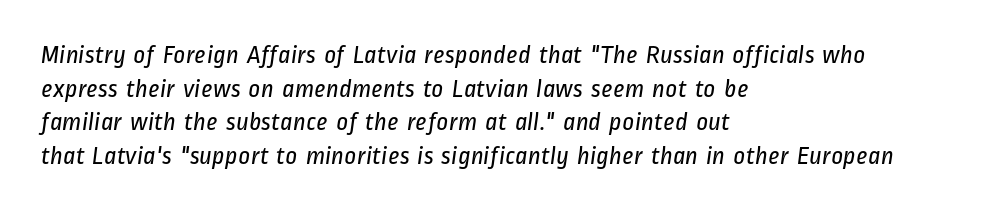
{"bold": "no", "underline": "no", "align": "left", "line_spacing": "normal", "line_spacing_ratio": 1.29, "letter_spacing": "normal", "letter_spacing_em": 0.0, "glyph_px": 26}
